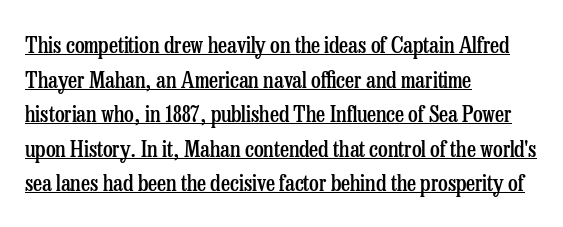
This sample carries an underscore along the baseline area. Normally led — the rows are evenly, conventionally spaced. The letters stand straight up with perfectly vertical stems. The rag falls on the right side of this text block. Glyph-to-glyph distance matches everyday printed text.
